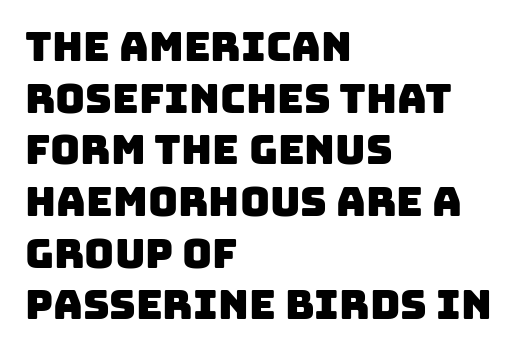
{"serif": "no", "width": "normal", "stroke_contrast": "low", "x_height": "large", "monospaced": "no", "underline": "no", "align": "left", "line_spacing": "normal", "line_spacing_ratio": 1.26, "letter_spacing": "normal", "letter_spacing_em": 0.0, "glyph_px": 41}
